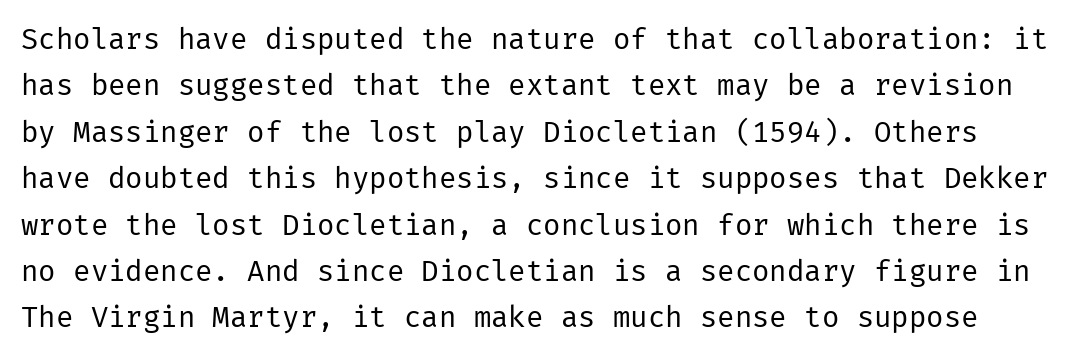
The image shows 29 px regular-weight sans-serif type, upright; set normal line spacing (1.6x), normal letter spacing, not underlined; low stroke contrast and a medium x-height.
